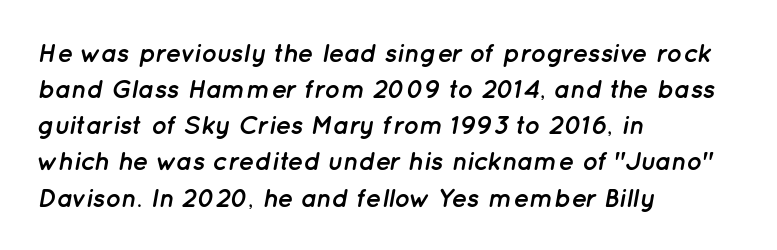
Q: Is the text bold? A: Yes.
Q: Is the text italic (slanted)? A: Yes, it leans right by about 12 degrees.
Q: Is the text underlined? A: No.
Q: How is the paragraph aligned? A: Left-aligned.
Q: Is the spacing between letters normal or unusually wide? A: Normal.
Q: Is the spacing between lines tight, normal or loose? A: Normal.
